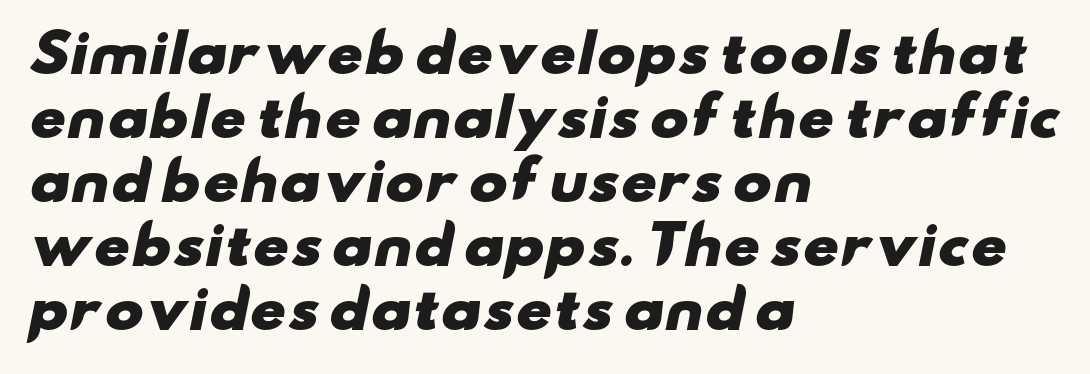
Leftover space on each line is placed entirely after the last word. Think of a printed novel: that variable character pitch is what you see here. Font category for this specimen: sans-serif. Nobody drew a line under any word here. The letters sit at their default tracking, neither squeezed nor spread. Students, this is bold: see how much ink each stroke carries.
